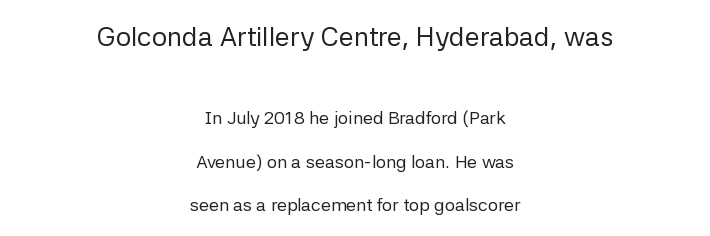
Quick note: interline space is abundant. There is no visible air inserted between adjacent glyphs. Size hierarchy here favors the leading block over the trailing one. Caption: face not bold, strokes unweighted.
